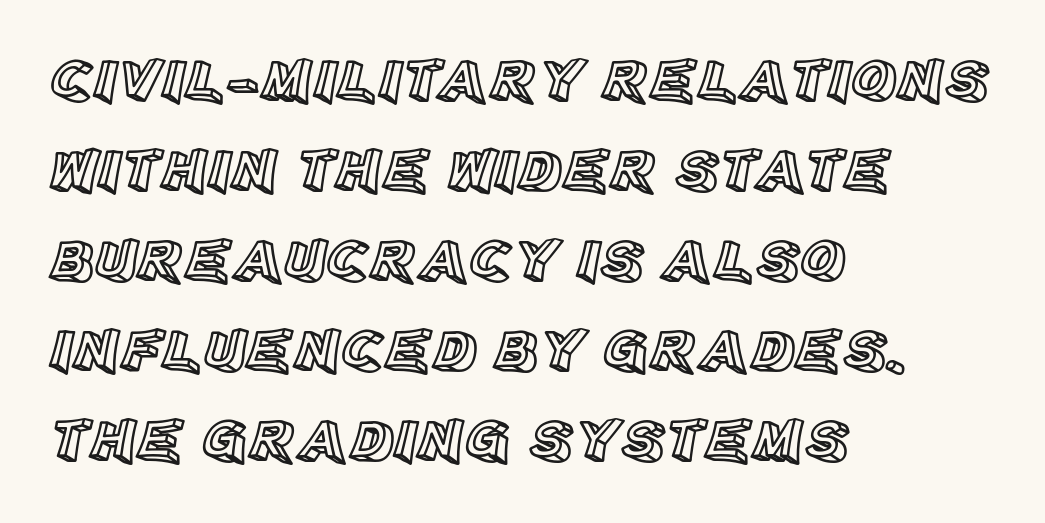
{"width": "normal", "x_height": "large", "monospaced": "no", "underline": "no", "align": "left", "line_spacing": "normal", "line_spacing_ratio": 1.45, "letter_spacing": "normal", "letter_spacing_em": 0.0, "glyph_px": 62}
